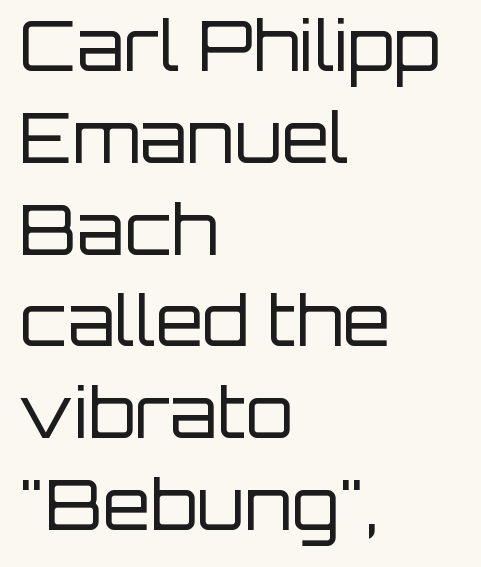
Q: Is the text bold? A: No.
Q: Is the text italic (slanted)? A: No, it is upright.
Q: Is the typeface a serif or a sans-serif typeface? A: Sans-serif.
Q: Is the text underlined? A: No.
Q: How is the paragraph aligned? A: Left-aligned.
Q: Is the spacing between letters normal or unusually wide? A: Normal.
Q: Is the spacing between lines tight, normal or loose? A: Normal.
Q: Width (condensed, normal, or wide)? A: Normal.
Q: Stroke contrast? A: Low.
Q: x-height? A: Large.
Q: Monospaced? A: No.
